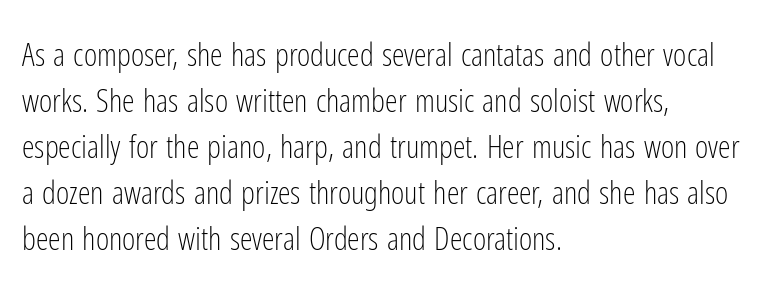
When letters stand straight like this, we call the style roman or upright. The cut favours lightness, reaching ordinary text weight at its darkest. Note the varied advance widths — an 'i' is clearly narrower than an 'm'. Caption: standard tracking, unaltered. Examine the stroke ends and you'll find no serifs. The space directly below the letters is spotless.
